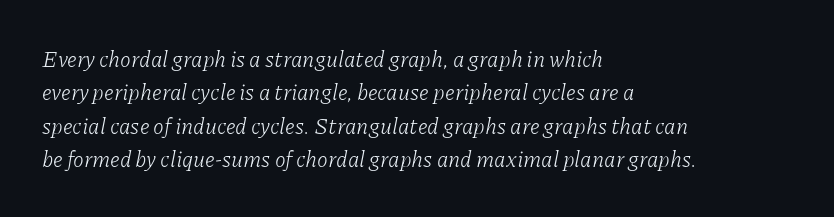
The image shows 22 px text type, italic (leaning right); set left-aligned, normal line spacing (1.52x), normal letter spacing, not underlined.
